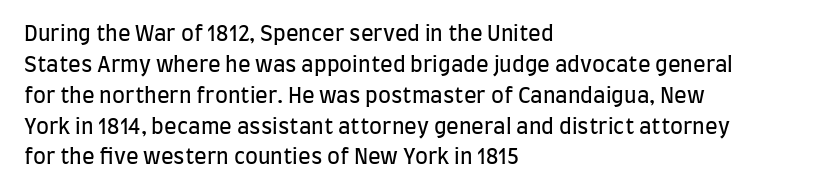
If you drew a line through each stem, it would be perfectly vertical. Leftover space on each line is placed entirely after the last word. The vertical gap from one line to the next is medium. The specimen omits any rule beneath the text block's lines.
